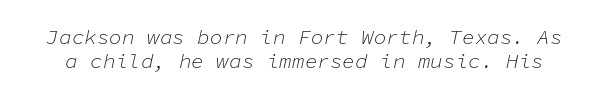
Q: Is the text bold? A: No.
Q: Is the text italic (slanted)? A: Yes, it leans right by about 11 degrees.
Q: Is the text underlined? A: No.
Q: Is the spacing between letters normal or unusually wide? A: Normal.
Q: Is the spacing between lines tight, normal or loose? A: Tight.
